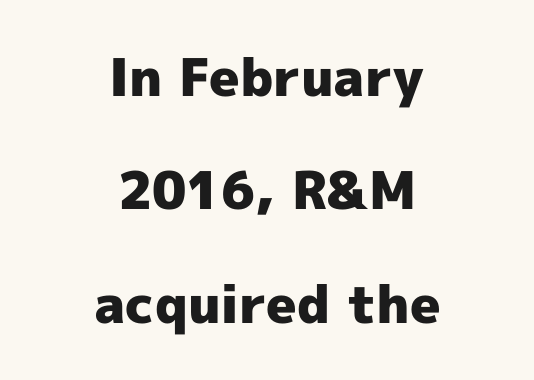
Q: Is the text bold? A: Yes.
Q: Is the text italic (slanted)? A: No, it is upright.
Q: Is the typeface a serif or a sans-serif typeface? A: Sans-serif.
Q: Is the text underlined? A: No.
Q: How is the paragraph aligned? A: Centered.
Q: Is the spacing between letters normal or unusually wide? A: Normal.
Q: Is the spacing between lines tight, normal or loose? A: Loose.
Q: Width (condensed, normal, or wide)? A: Normal.
Q: x-height? A: Medium.
Q: Monospaced? A: No.
